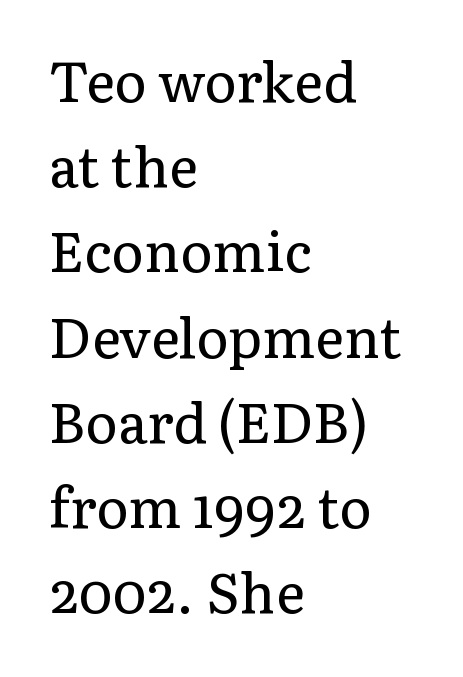
{"serif": "yes", "italic": "no", "bold": "no", "weight": "regular", "width": "normal", "stroke_contrast": "low", "x_height": "medium", "monospaced": "no", "underline": "no", "align": "left", "line_spacing": "normal", "line_spacing_ratio": 1.55, "letter_spacing": "normal", "letter_spacing_em": 0.0, "glyph_px": 55}
